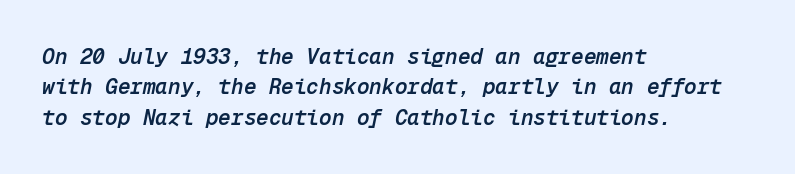
{"italic": "yes", "lean": "right", "slant_degrees": 12, "bold": "semi", "underline": "no", "align": "left", "line_spacing": "normal", "line_spacing_ratio": 1.45, "letter_spacing": "normal", "letter_spacing_em": 0.0, "glyph_px": 21}
